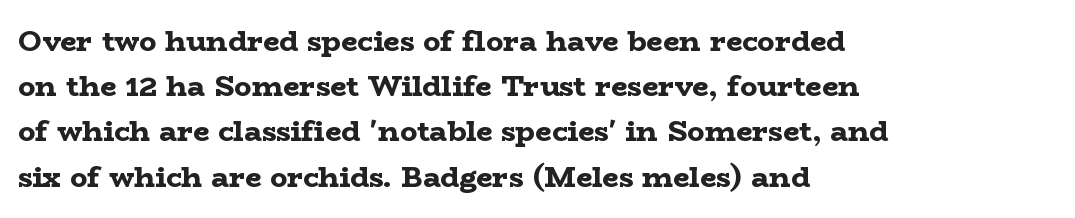
These lines are set flush left with a ragged right edge. Designer's note — italics off, roman on. The letters advance in unequal steps, a hallmark of proportional type. This rendering employs a face with finishing strokes, i.e., a serif.
